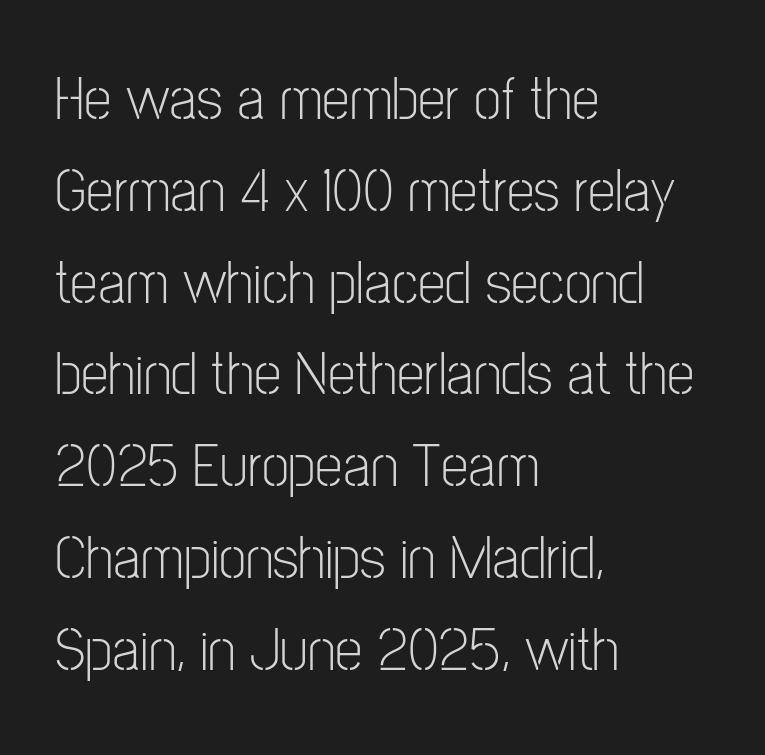
The image shows 62 px light, condensed sans-serif type, upright; set left-aligned, normal line spacing (1.48x), normal letter spacing, not underlined; low stroke contrast and a medium x-height.
